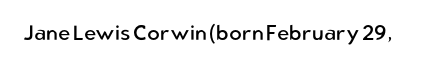
The image shows 21 px text type, upright; set normal letter spacing, not underlined.
